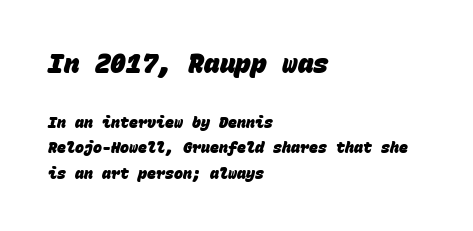
The setting favours the left margin, as ordinary paragraphs usually do. Compared with an ordinary text face, these strokes are far heavier — a full bold. Nobody touched the tracking dial on this one. The passage shown begins with its larger block and ends with its smaller one. Quick note: underline off.
